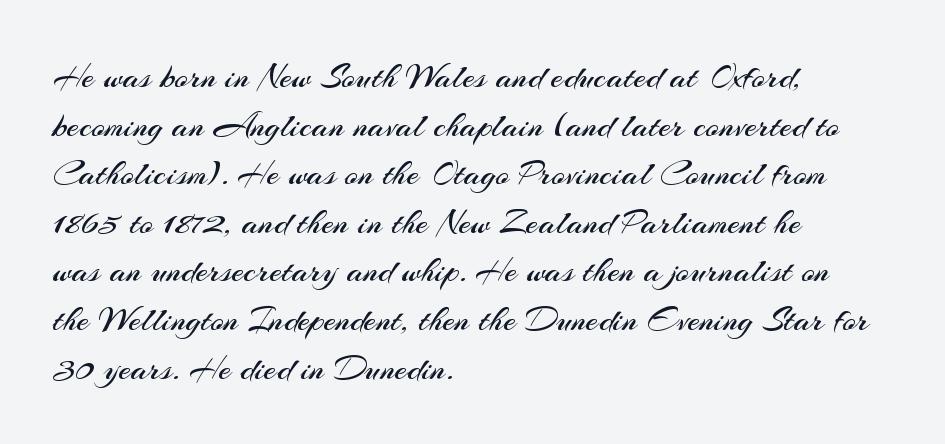
{"serif": "no", "bold": "no", "weight": "regular", "width": "normal", "stroke_contrast": "medium", "x_height": "small", "monospaced": "no", "underline": "no", "align": "left", "line_spacing": "normal", "line_spacing_ratio": 1.35, "letter_spacing": "normal", "letter_spacing_em": 0.0, "glyph_px": 36}
